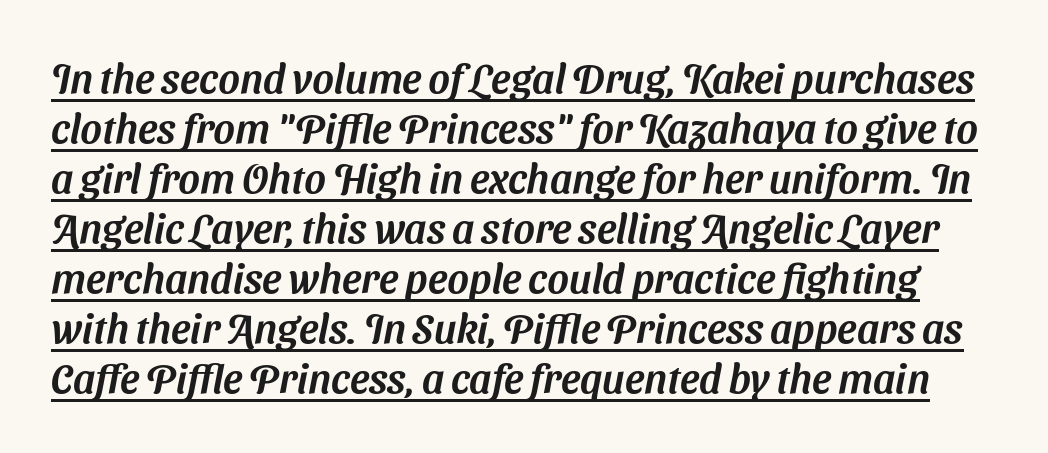
Is there an underline? Yes — a line sits under the letters. Words appear dense and cohesive because spacing is normal. Proportional: the letters do not fall into vertical columns. Serifs: no, the terminals of the letterforms are clean.
